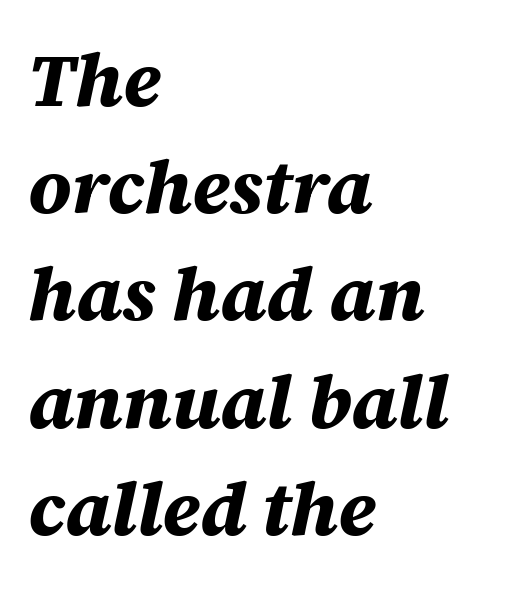
Regarding leading, the lines here are spaced in the standard way. The specimen reads as italic at a glance. Typographic density is high because the face is bold. The tracking reads as untouched default to a designer's eye.
